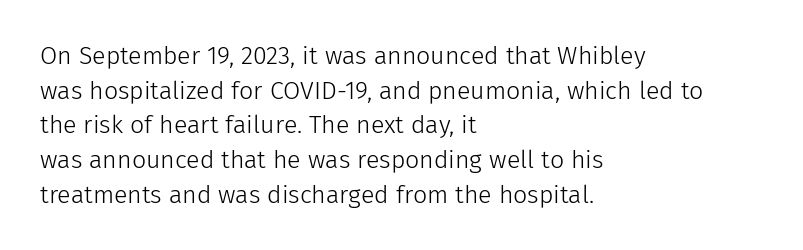
The letters stand straight up with perfectly vertical stems. The typesetter chose a ragged-right arrangement here. What's the leading like? Ordinary, nothing unusual. Nothing unusual about the tracking: characters are spaced as the font intends. Is the stroke heavy? The answer is a plain regular-or-lighter.
